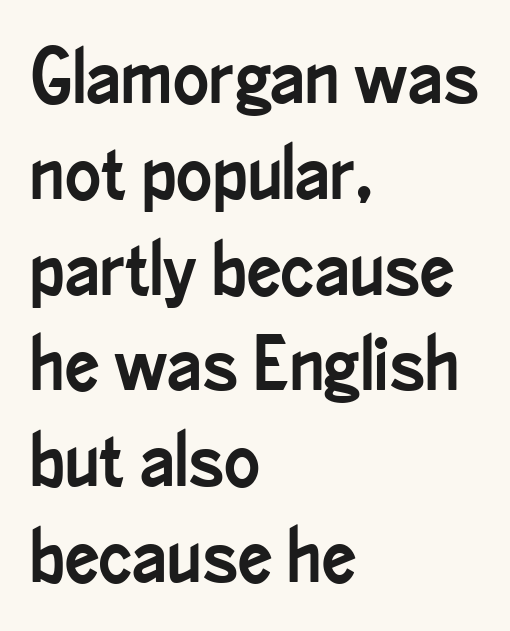
Q: Is the text italic (slanted)? A: No, it is upright.
Q: Is the typeface a serif or a sans-serif typeface? A: Sans-serif.
Q: Is the text underlined? A: No.
Q: How is the paragraph aligned? A: Left-aligned.
Q: Is the spacing between letters normal or unusually wide? A: Normal.
Q: Is the spacing between lines tight, normal or loose? A: Normal.
Q: Width (condensed, normal, or wide)? A: Condensed.
Q: Stroke contrast? A: Low.
Q: x-height? A: Small.
Q: Monospaced? A: No.
